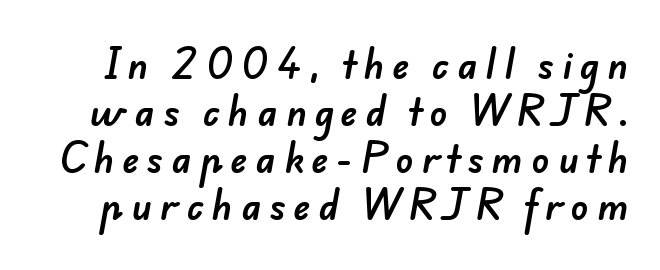
Stroke terminals: plain, sans-serif. This sample uses expanded letter spacing, leaving extra air between glyphs. Students, observe: this is what conventionally led text looks like. Spacing verdict: proportional, widths tailored to each character. Underlining? Definitely not there.
